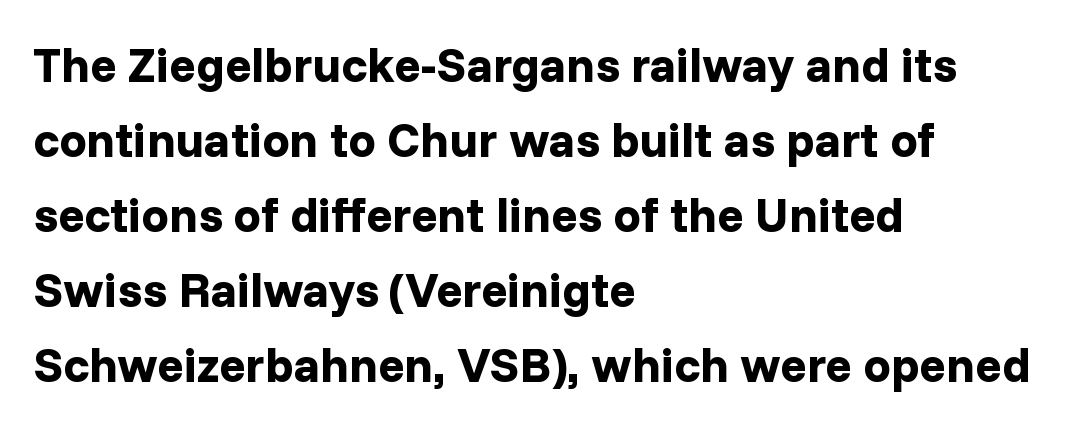
The image shows 49 px bold sans-serif type, upright; set left-aligned, normal line spacing (1.53x), normal letter spacing, not underlined; low stroke contrast and a medium x-height.
